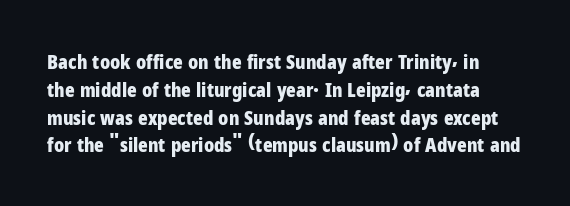
{"italic": "no", "bold": "yes", "underline": "no", "line_spacing": "normal", "line_spacing_ratio": 1.39, "letter_spacing": "normal", "letter_spacing_em": 0.0, "glyph_px": 20}
